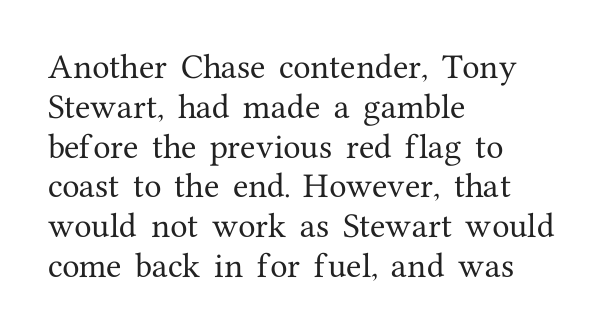
The image shows 28 px serif type, upright; set left-aligned, normal line spacing (1.42x), normal letter spacing, not underlined; medium stroke contrast and a medium x-height.
